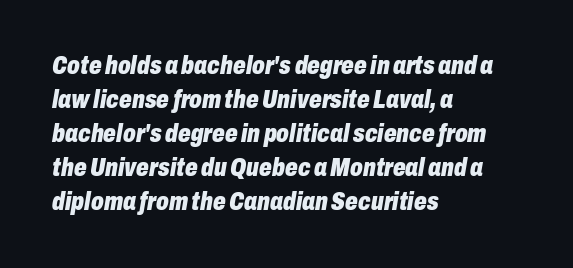
Q: Is the text bold? A: Yes.
Q: Is the text italic (slanted)? A: Yes, it leans right by about 10 degrees.
Q: Is the text underlined? A: No.
Q: How is the paragraph aligned? A: Left-aligned.
Q: Is the spacing between letters normal or unusually wide? A: Normal.
Q: Is the spacing between lines tight, normal or loose? A: Normal.
